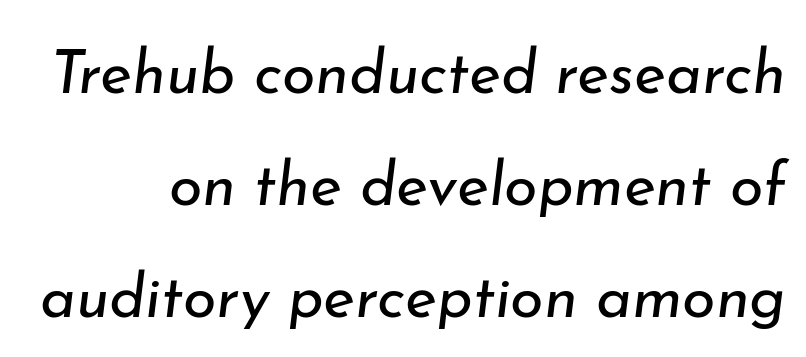
The image shows 61 px regular-weight type, italic (leaning right); set line spacing 1.84x, normal letter spacing, not underlined; low stroke contrast and a small x-height.
